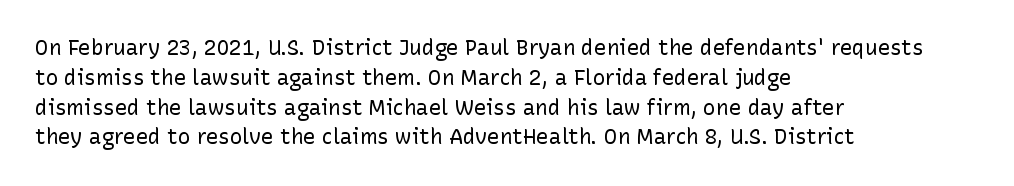
Q: Is the text bold? A: No.
Q: Is the text italic (slanted)? A: No, it is upright.
Q: Is the text underlined? A: No.
Q: How is the paragraph aligned? A: Left-aligned.
Q: Is the spacing between letters normal or unusually wide? A: Normal.
Q: Is the spacing between lines tight, normal or loose? A: Normal.
